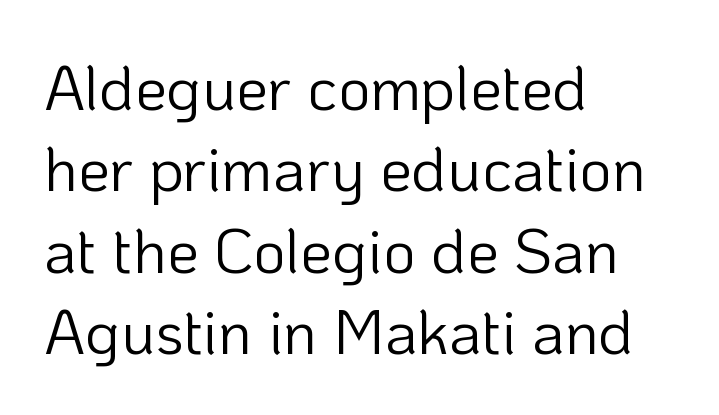
{"serif": "no", "italic": "no", "bold": "no", "weight": "light", "width": "normal", "stroke_contrast": "low", "x_height": "medium", "monospaced": "no", "underline": "no", "align": "left", "line_spacing": "normal", "line_spacing_ratio": 1.29, "letter_spacing": "normal", "letter_spacing_em": 0.0, "glyph_px": 63}
